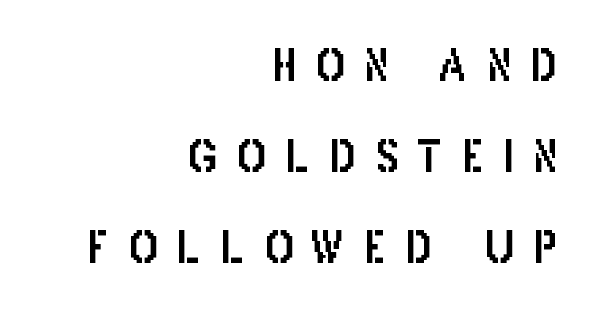
Look at the bottom of the vertical strokes: they stop flat, with no serifs. The gap between lines stays unmarked. No italicization has been applied; the sample stays upright. Rows of type keep a wide berth in the vertical direction. Line ends are locked; line starts wander. The letters advance in unequal steps, a hallmark of proportional type.
